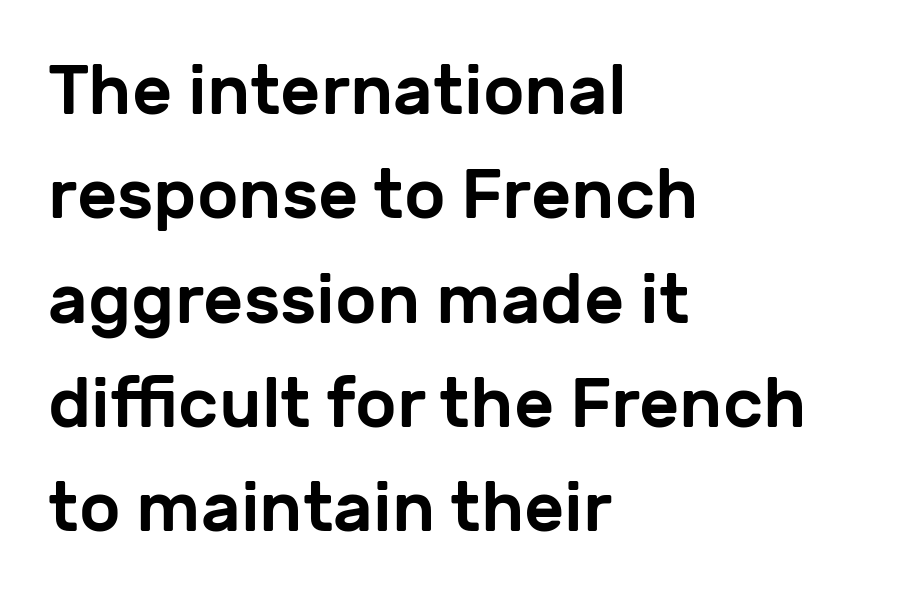
Underline: absent. Grotesque or geometric, the face here clearly has no serifs. Here the glyphs are tracked normally, forming tight word shapes. Every row of glyphs begins at an identical x-position on the left. Varying glyph widths throughout — classic text-font behaviour.
